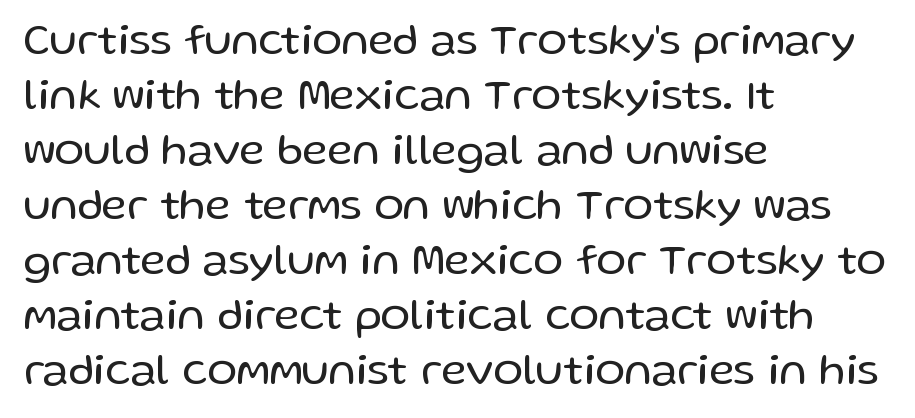
No extra tracking has been applied to these lines. Tall strokes in this sample are plumb rather than angled. No extra ink here — the face is not bold. Observe the absence of serifs on each vertical stroke in this sample. Lines of text with bare space underneath.
